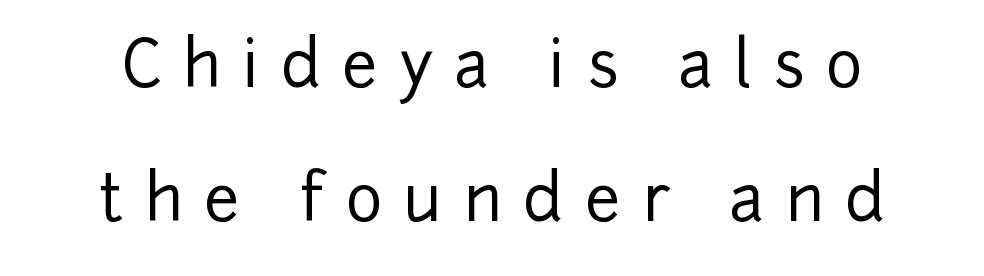
{"serif": "no", "italic": "no", "width": "normal", "stroke_contrast": "low", "x_height": "medium", "monospaced": "no", "underline": "no", "line_spacing": "loose", "line_spacing_ratio": 2.12, "letter_spacing": "wide", "letter_spacing_em": 0.34, "glyph_px": 63}
